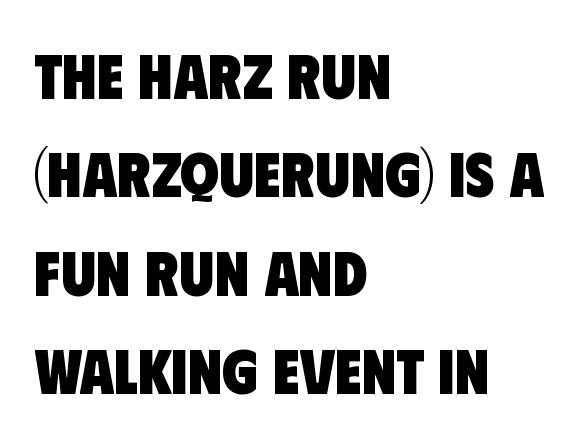
Q: Is the text bold? A: Yes.
Q: Is the typeface a serif or a sans-serif typeface? A: Sans-serif.
Q: Is the text underlined? A: No.
Q: How is the paragraph aligned? A: Left-aligned.
Q: Is the spacing between letters normal or unusually wide? A: Normal.
Q: Is the spacing between lines tight, normal or loose? A: Normal.
Q: Width (condensed, normal, or wide)? A: Condensed.
Q: Stroke contrast? A: Low.
Q: x-height? A: Large.
Q: Monospaced? A: No.
